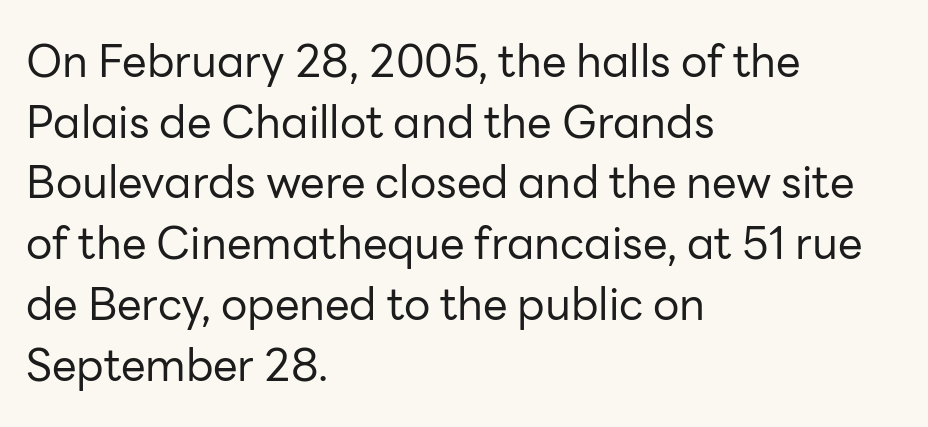
The image shows 44 px regular-weight sans-serif type, upright; set left-aligned, normal line spacing (1.38x), normal letter spacing, not underlined; low stroke contrast and a medium x-height.
